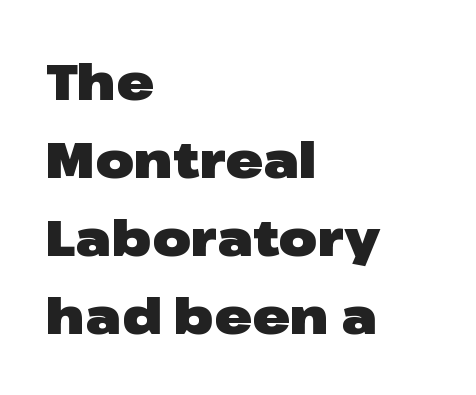
Q: Is the text bold? A: Yes.
Q: Is the text italic (slanted)? A: No, it is upright.
Q: Is the typeface a serif or a sans-serif typeface? A: Sans-serif.
Q: Is the text underlined? A: No.
Q: How is the paragraph aligned? A: Left-aligned.
Q: Is the spacing between letters normal or unusually wide? A: Normal.
Q: Is the spacing between lines tight, normal or loose? A: Normal.
Q: Width (condensed, normal, or wide)? A: Wide.
Q: Stroke contrast? A: Low.
Q: x-height? A: Medium.
Q: Monospaced? A: No.
